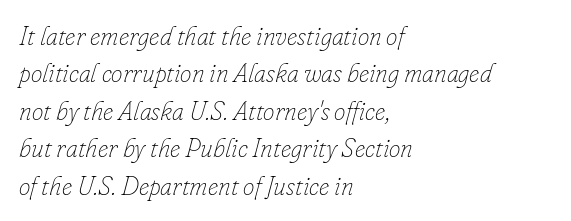
The image shows 26 px text type, italic (leaning right); set left-aligned, normal line spacing (1.44x), normal letter spacing, not underlined.
